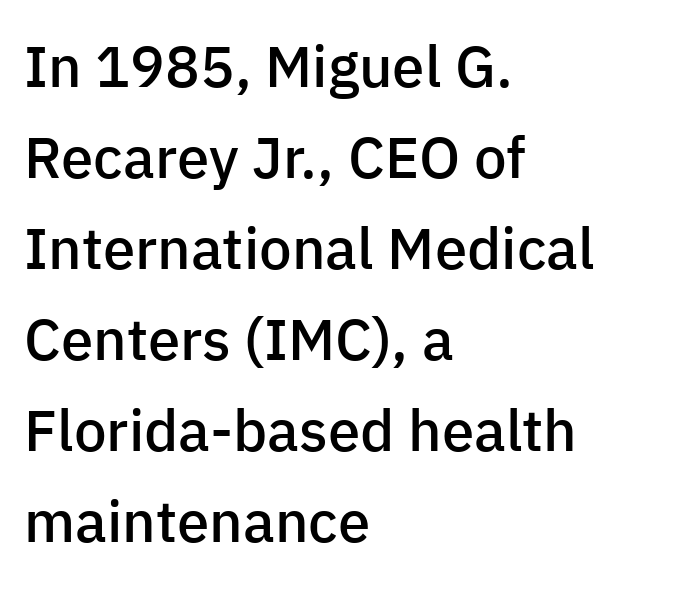
Q: Is the text bold? A: Semi-bold.
Q: Is the text italic (slanted)? A: No, it is upright.
Q: Is the typeface a serif or a sans-serif typeface? A: Sans-serif.
Q: Is the text underlined? A: No.
Q: How is the paragraph aligned? A: Left-aligned.
Q: Is the spacing between letters normal or unusually wide? A: Normal.
Q: Is the spacing between lines tight, normal or loose? A: Normal.
Q: Width (condensed, normal, or wide)? A: Normal.
Q: Stroke contrast? A: Low.
Q: x-height? A: Medium.
Q: Monospaced? A: No.
